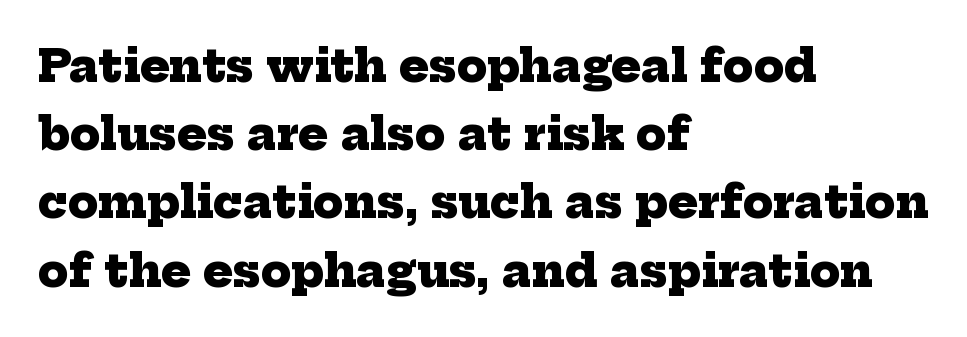
The glyphs are unaccompanied by any horizontal stroke below them. Note the varied advance widths — an 'i' is clearly narrower than an 'm'. The tracking reads as untouched default to a designer's eye. Does the type have serifs? Yes, each stem ends in a small foot. The glyphs have the mass of a bold cut.
